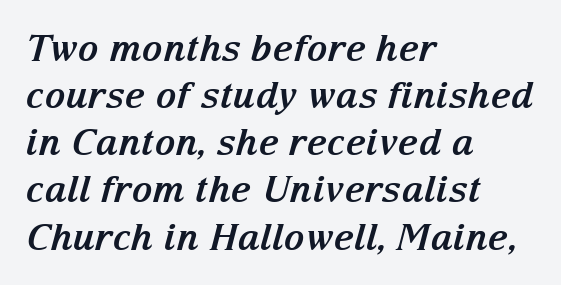
The image shows 36 px bold serif type, italic (leaning right); set left-aligned, normal line spacing (1.31x), normal letter spacing, not underlined; medium stroke contrast and a medium x-height.
